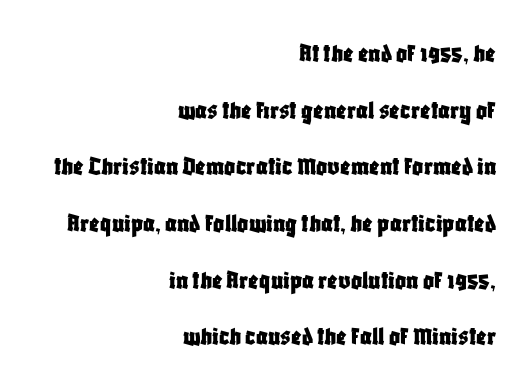
The image shows 27 px text type, upright; set right-aligned, loose line spacing (2.1x), normal letter spacing, not underlined.
